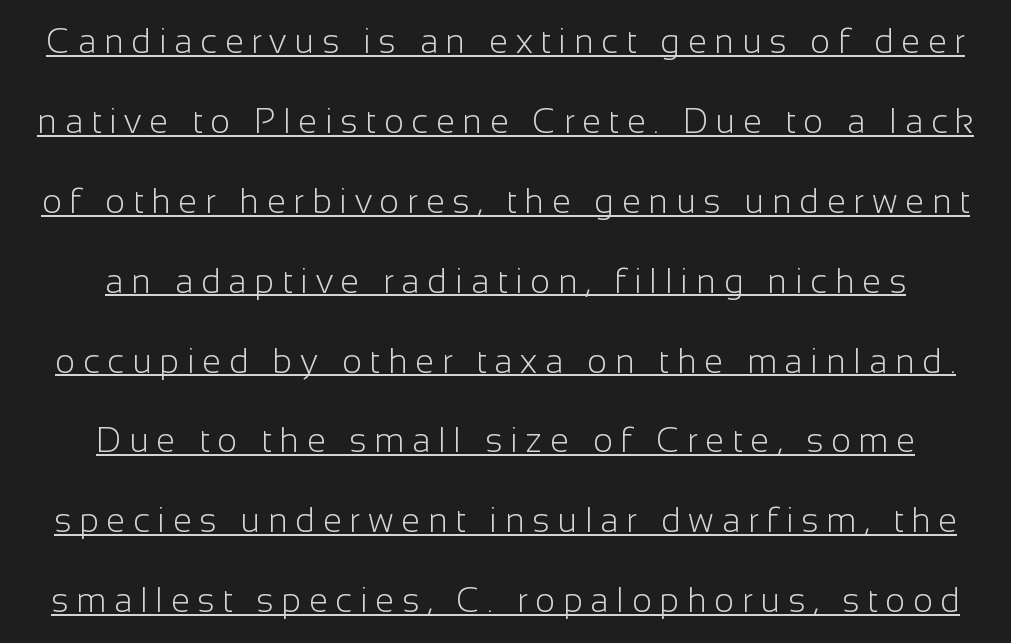
Q: Is the text bold? A: No.
Q: Is the text italic (slanted)? A: No, it is upright.
Q: Is the typeface a serif or a sans-serif typeface? A: Sans-serif.
Q: Is the text underlined? A: Yes.
Q: How is the paragraph aligned? A: Centered.
Q: Is the spacing between letters normal or unusually wide? A: Unusually wide.
Q: Is the spacing between lines tight, normal or loose? A: Loose.
Q: Width (condensed, normal, or wide)? A: Normal.
Q: Stroke contrast? A: Low.
Q: x-height? A: Medium.
Q: Monospaced? A: No.
